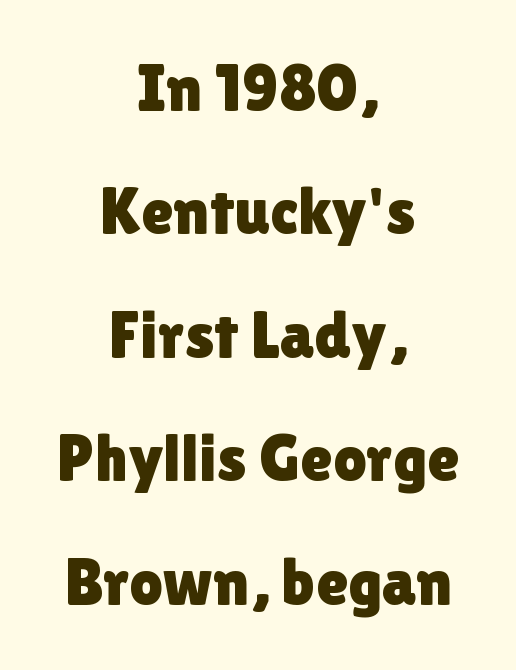
You could not count columns in this text — the font is proportionally spaced. Posture: upright roman. These lines are centered, leaving both edges ragged. These lines keep a tight, regular rhythm from letter to letter. The space directly below the letters is spotless. Note: no serifs on the glyphs.
